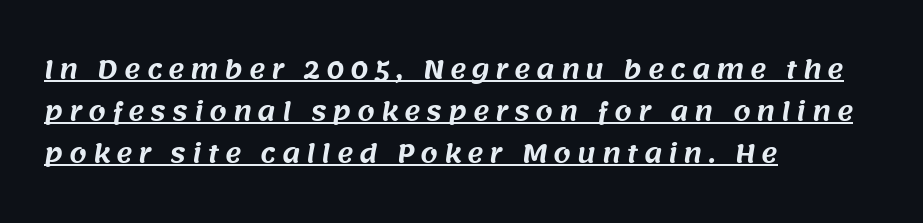
The gaps between neighbouring characters are conspicuously large. One-word summary of the alignment: left. The passage shown stacks its lines at a standard gap. In designer terms, the underline attribute is active on this setting.
